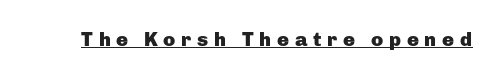
Q: Is the text bold? A: Yes.
Q: Is the text italic (slanted)? A: No, it is upright.
Q: Is the text underlined? A: Yes.
Q: Is the spacing between letters normal or unusually wide? A: Unusually wide.
